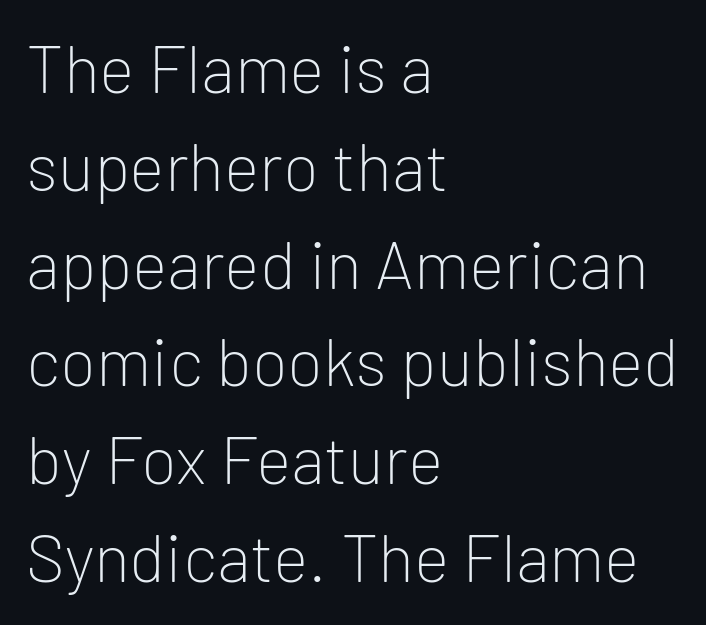
Q: Is the text bold? A: No.
Q: Is the text italic (slanted)? A: No, it is upright.
Q: Is the typeface a serif or a sans-serif typeface? A: Sans-serif.
Q: Is the text underlined? A: No.
Q: How is the paragraph aligned? A: Left-aligned.
Q: Is the spacing between letters normal or unusually wide? A: Normal.
Q: Is the spacing between lines tight, normal or loose? A: Normal.
Q: Width (condensed, normal, or wide)? A: Normal.
Q: Stroke contrast? A: Low.
Q: x-height? A: Medium.
Q: Monospaced? A: No.
